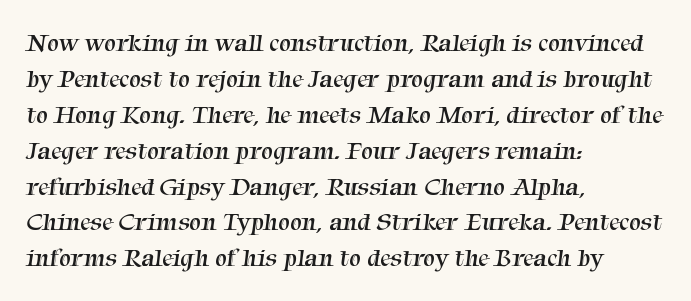
Vertical stems look standard width or narrower in stroke. Leading: standard. Each row of text sits above clean, open space. Does the copy run flush right? No — it runs flush left. Nobody touched the tracking dial on this one.
